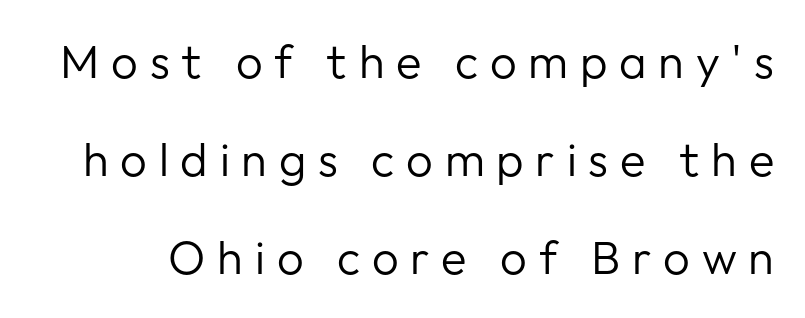
The image shows 47 px regular-weight sans-serif type, upright; set loose line spacing (2.08x), unusually wide letter spacing (+0.25 em), not underlined; low stroke contrast and a medium x-height.
